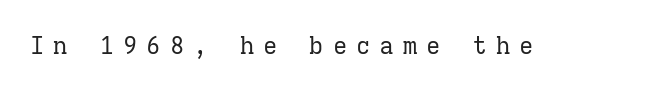
The image shows 24 px text type, upright; set unusually wide letter spacing (+0.37 em), not underlined.
